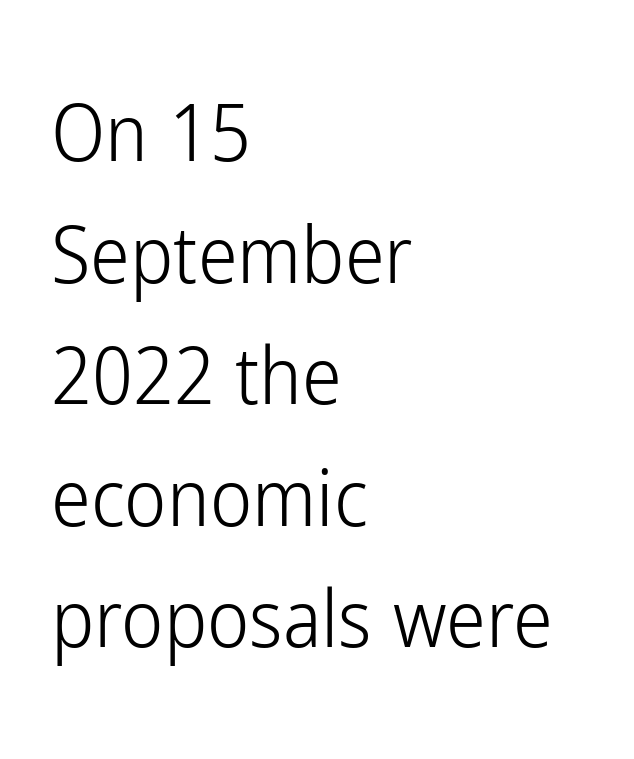
These lines are set flush left with a ragged right edge. Check where the strokes stop: nothing finishes them off — pure sans. A bare baseline throughout the passage. The space between consecutive lines is moderate.
